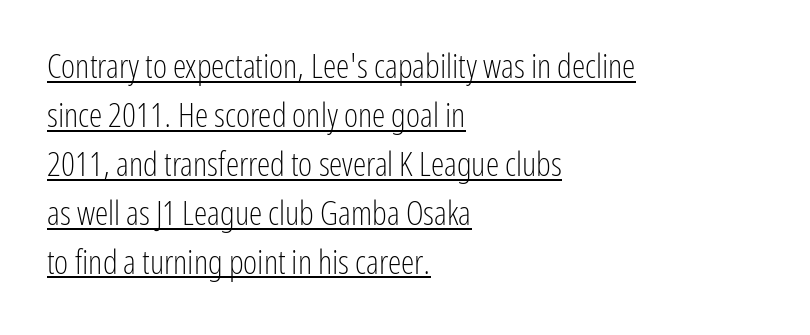
Q: Is the text bold? A: No.
Q: Is the text italic (slanted)? A: No, it is upright.
Q: Is the typeface a serif or a sans-serif typeface? A: Sans-serif.
Q: Is the text underlined? A: Yes.
Q: How is the paragraph aligned? A: Left-aligned.
Q: Is the spacing between letters normal or unusually wide? A: Normal.
Q: Is the spacing between lines tight, normal or loose? A: Normal.
Q: Width (condensed, normal, or wide)? A: Condensed.
Q: Stroke contrast? A: Low.
Q: x-height? A: Medium.
Q: Monospaced? A: No.
